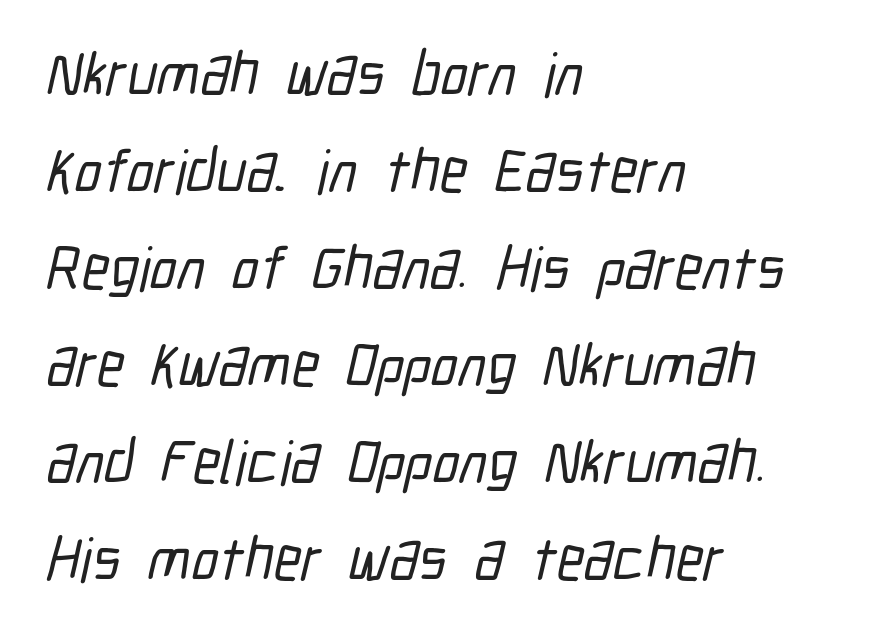
{"serif": "no", "width": "condensed", "stroke_contrast": "low", "x_height": "medium", "monospaced": "no", "underline": "no", "align": "left", "line_spacing": "normal", "line_spacing_ratio": 1.59, "letter_spacing": "normal", "letter_spacing_em": 0.0, "glyph_px": 61}
